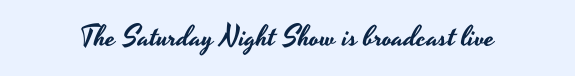
The image shows 29 px wide sans-serif type; set normal letter spacing, not underlined; low stroke contrast and a small x-height.
